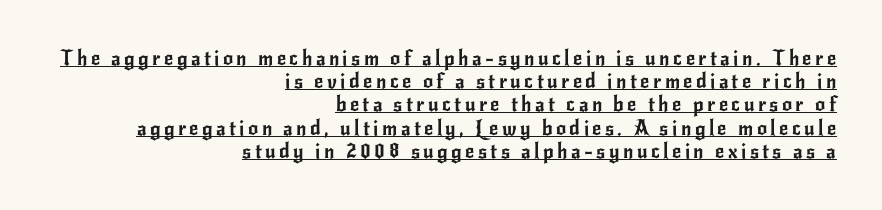
This rendering uses right alignment, leaving the left contour irregular. Upright lettering throughout. These characters rest on top of a visible drawn line.
